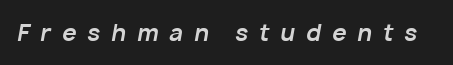
{"italic": "yes", "lean": "right", "slant_degrees": 10, "bold": "yes", "underline": "no", "letter_spacing": "wide", "letter_spacing_em": 0.47, "glyph_px": 23}
